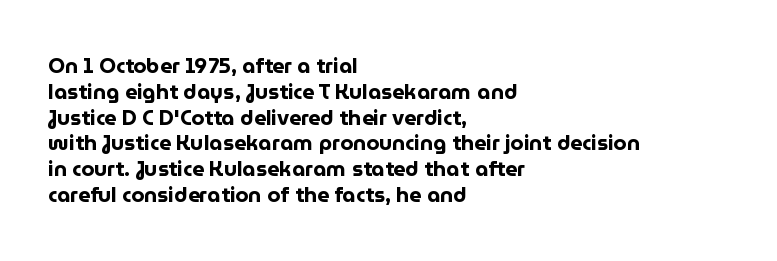
{"italic": "no", "bold": "yes", "underline": "no", "align": "left", "line_spacing_ratio": 1.23, "letter_spacing": "normal", "letter_spacing_em": 0.0, "glyph_px": 21}
